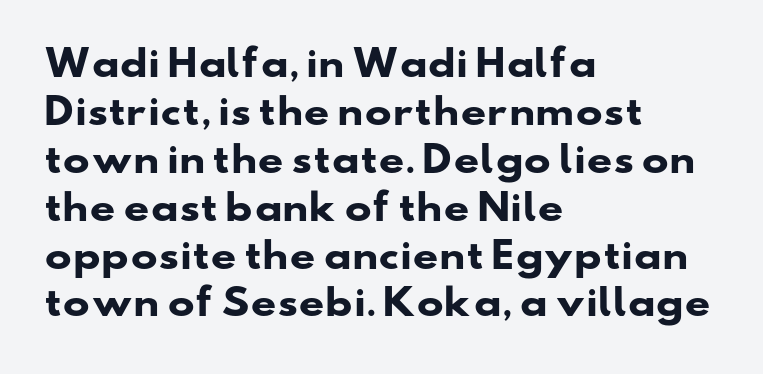
The font family rendered here belongs to the sans-serif group. Nothing unusual about the tracking: characters are spaced as the font intends. Emphasis by weight is at full strength: bold. Beneath every word, the page is bare. Notice how the passage keeps a crisp vertical edge on the left only.
